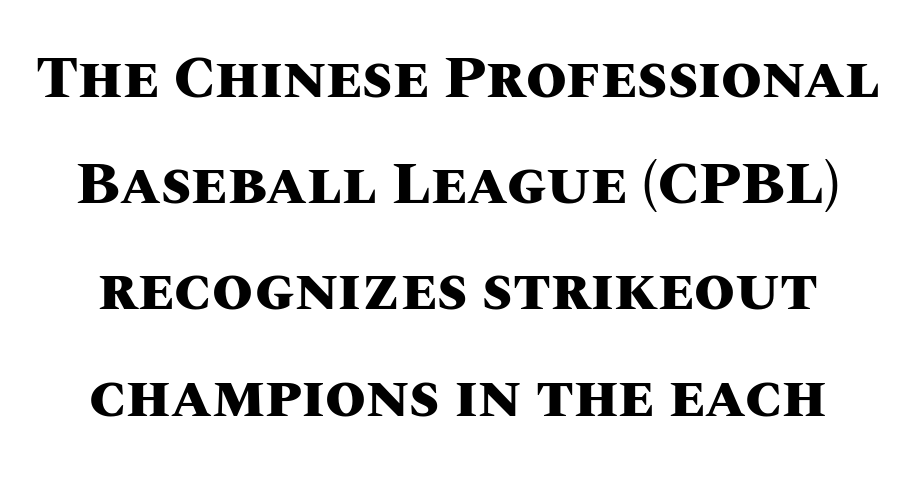
The image shows 59 px heavy type, upright; set line spacing 1.8x, normal letter spacing, not underlined; medium stroke contrast and a large x-height.
